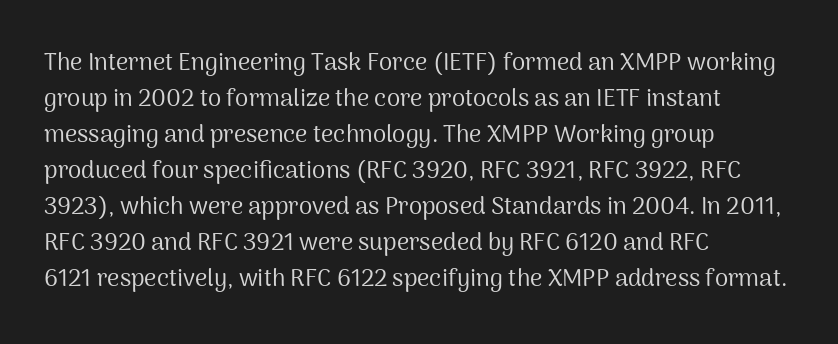
{"italic": "no", "bold": "no", "underline": "no", "align": "left", "line_spacing": "normal", "line_spacing_ratio": 1.5, "letter_spacing": "normal", "letter_spacing_em": 0.0, "glyph_px": 24}
